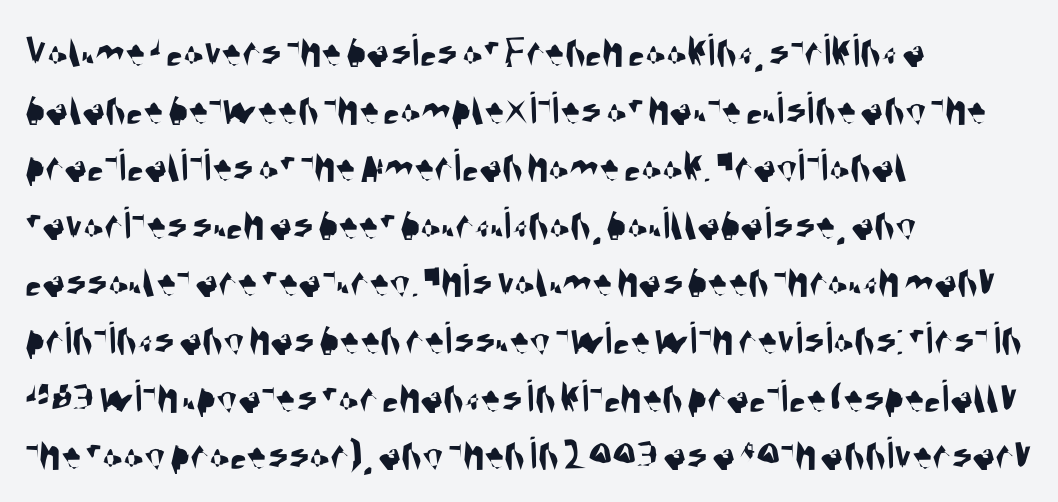
{"serif": "no", "width": "condensed", "stroke_contrast": "medium", "x_height": "large", "monospaced": "no", "underline": "no", "align": "left", "line_spacing_ratio": 1.2, "letter_spacing": "normal", "letter_spacing_em": 0.0, "glyph_px": 48}
